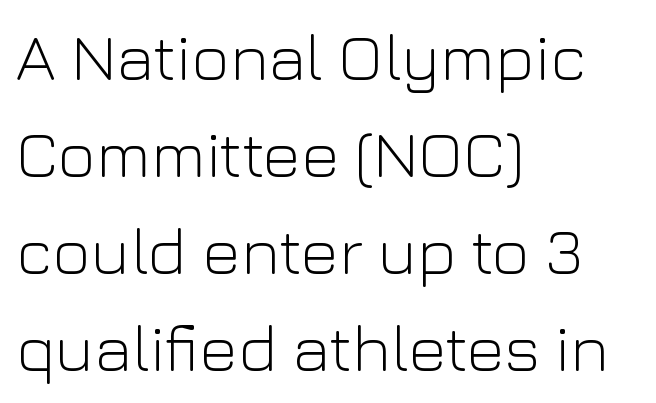
Vertical strokes here are truly vertical. The baseline area is clear. Compared with a centered layout, this one pins lines to the left instead. These lines keep a tight, regular rhythm from letter to letter. Is this a fixed-width face? No — the glyphs have proportional, varying widths.
